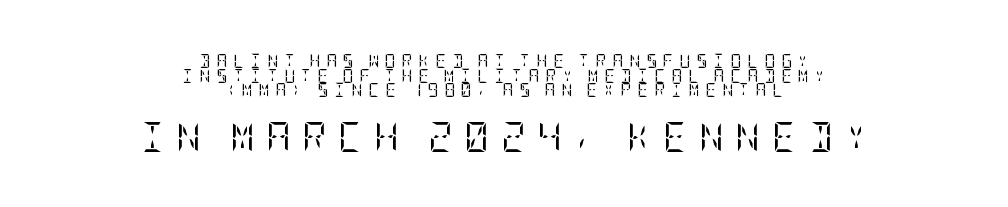
The image shows 30 px regular-weight, condensed serif type, upright; set centered, tight line spacing (1.05x), unusually wide letter spacing (+0.39 em), not underlined; the second (bottom) block is 2.14x larger; low stroke contrast and a large x-height.
